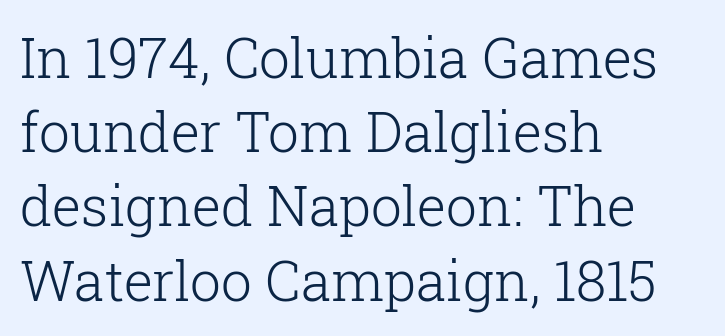
Q: Is the text bold? A: No.
Q: Is the text italic (slanted)? A: No, it is upright.
Q: Is the typeface a serif or a sans-serif typeface? A: Serif.
Q: Is the text underlined? A: No.
Q: How is the paragraph aligned? A: Left-aligned.
Q: Is the spacing between letters normal or unusually wide? A: Normal.
Q: Is the spacing between lines tight, normal or loose? A: Normal.
Q: Width (condensed, normal, or wide)? A: Normal.
Q: Stroke contrast? A: Low.
Q: x-height? A: Medium.
Q: Monospaced? A: No.
